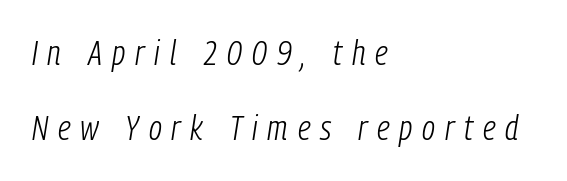
Any mark beneath the type? The region is blank. Compared with typical paragraphs, the rows here are farther apart. These lines were composed using italics. The typeface has the unassuming heft of standard copy or less. The gaps between neighbouring characters are conspicuously large. The letters advance in unequal steps, a hallmark of proportional type.
